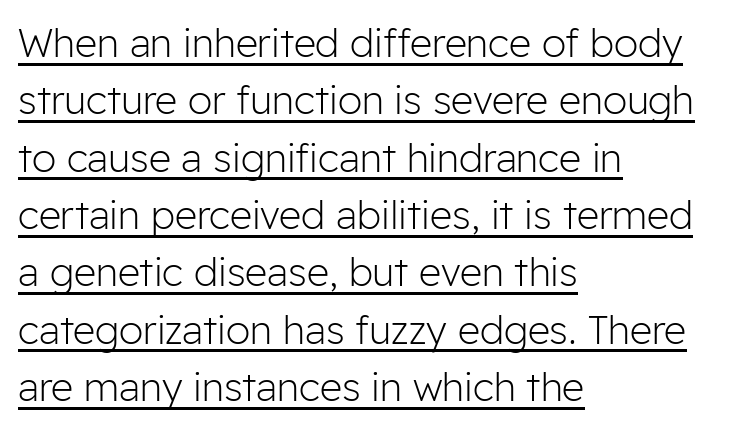
Q: Is the text bold? A: No.
Q: Is the text italic (slanted)? A: No, it is upright.
Q: Is the typeface a serif or a sans-serif typeface? A: Sans-serif.
Q: Is the text underlined? A: Yes.
Q: How is the paragraph aligned? A: Left-aligned.
Q: Is the spacing between letters normal or unusually wide? A: Normal.
Q: Is the spacing between lines tight, normal or loose? A: Normal.
Q: Width (condensed, normal, or wide)? A: Normal.
Q: Stroke contrast? A: Low.
Q: x-height? A: Medium.
Q: Monospaced? A: No.
